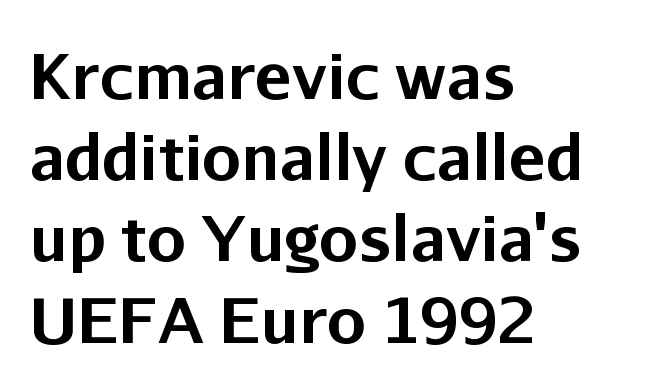
The image shows 62 px bold sans-serif type, upright; set left-aligned, normal line spacing (1.31x), normal letter spacing, not underlined; low stroke contrast and a medium x-height.
